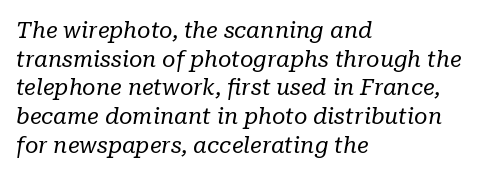
No letter is thick-stroked: the sample isn't bold. This is oblique type, the kind used for emphasis or titles. The rows are spaced the way most documents space them. The area under the type is left untouched. How are the letters spaced? Ordinarily, with no added tracking. A classic flush-left, rag-right setting is used for this passage.
